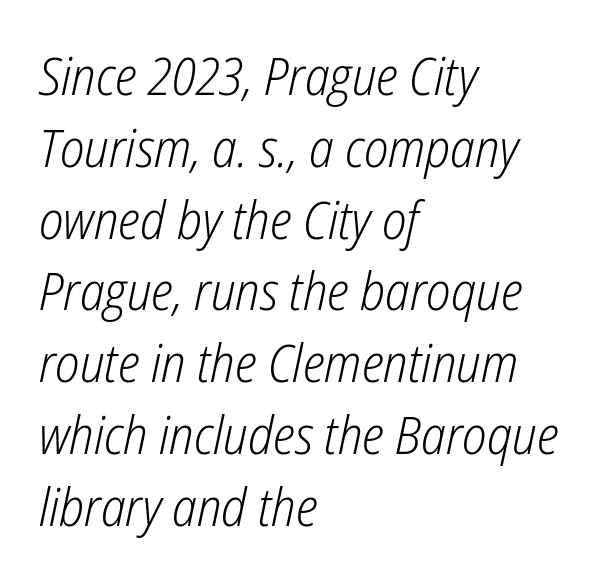
The image shows 52 px light, condensed type, italic (leaning right); set left-aligned, normal line spacing (1.38x), normal letter spacing, not underlined; low stroke contrast and a medium x-height.
